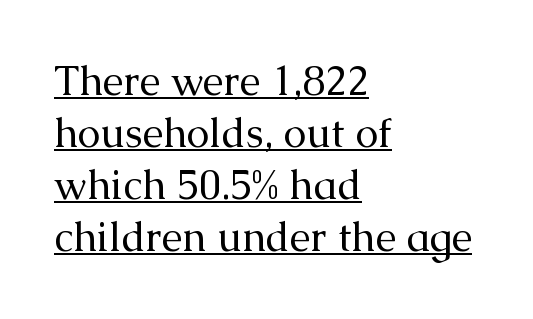
Bold? No — there's no thickening of the strokes. In terms of letterspacing, this is plain default setting. One glance says typical: line gaps are just what's usual. Designer's note — italics off, roman on.
